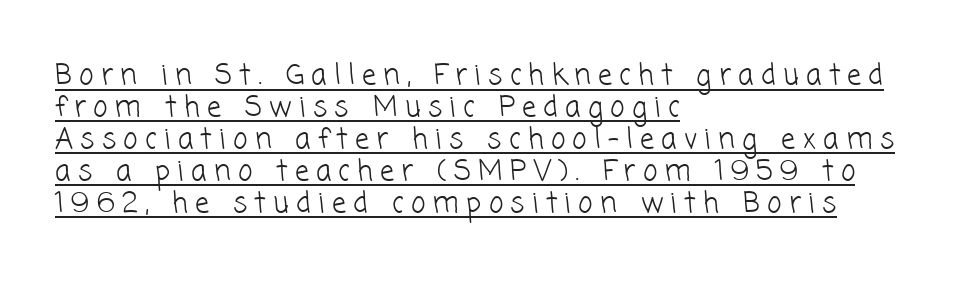
Interline gaps are noticeably narrow in this sample. Grotesque or geometric, the face here clearly has no serifs. Think standard paragraph weight, or any step lighter than that. This is underlined copy, the kind a proofreader might mark for attention.
